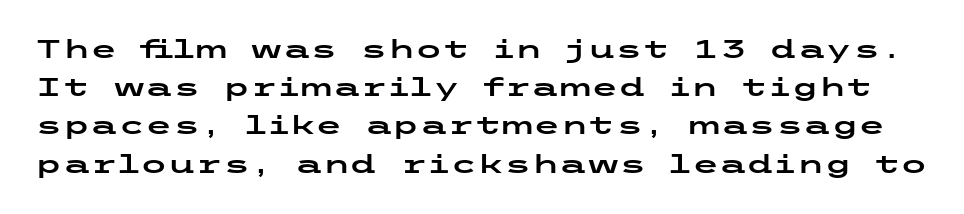
Short note: letters normally spaced. Honestly, there is no underline to notice here at all. Ascenders rise straight up at ninety degrees. The lines sit at an ordinary, default distance from one another.
